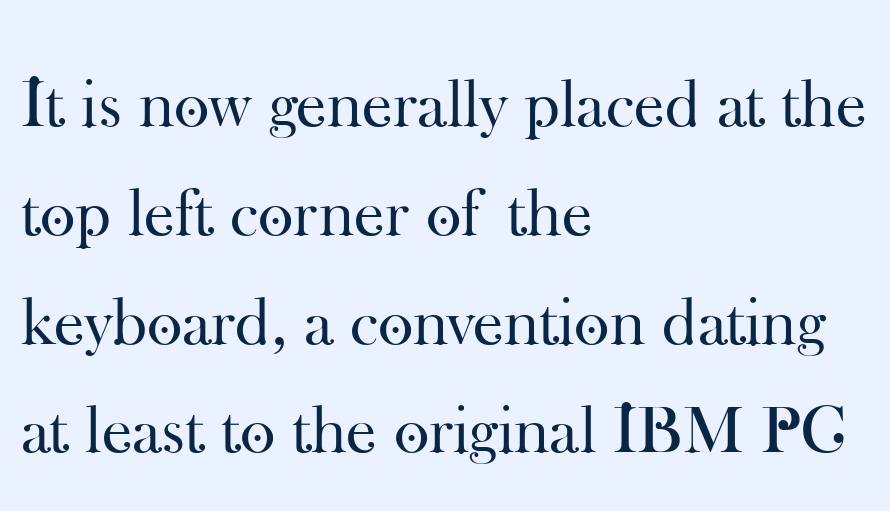
The image shows 68 px regular-weight serif type, upright; set left-aligned, normal line spacing (1.6x), normal letter spacing, not underlined; high stroke contrast and a small x-height.
